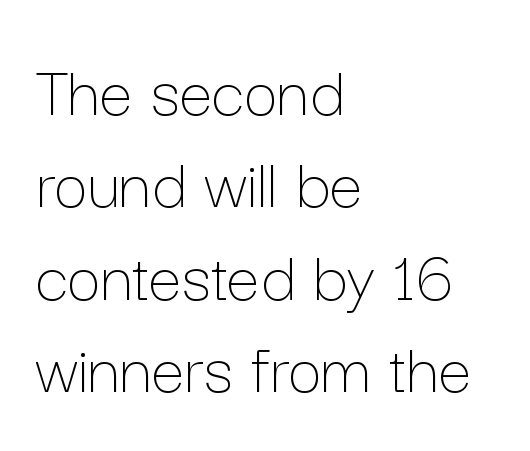
The font's upright variant was chosen for this text. Leading: standard. The words here are not underlined. The face looks like a standard text weight, possibly lighter. Notice how the passage keeps a crisp vertical edge on the left only. Compared with typical body copy, the letter spacing here is the same.
